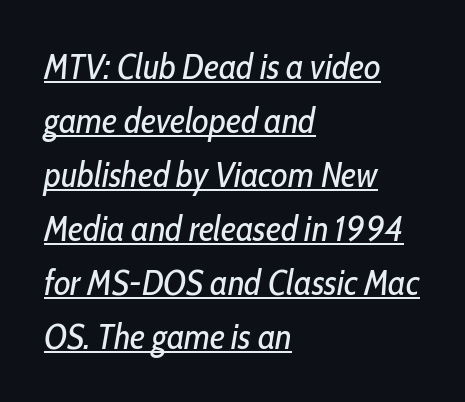
The block of text has a typical density, with ordinary space between rows. You could call the tracking neutral — neither tight nor loose. Italic: yes, the glyphs are oblique. The words here are underlined. This rendering uses left alignment, leaving the right contour irregular. No heavy texture on the line: the type isn't bold.
